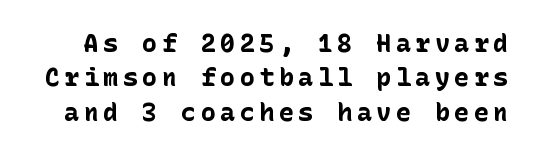
Q: Is the text bold? A: Yes.
Q: Is the text italic (slanted)? A: No, it is upright.
Q: Is the text underlined? A: No.
Q: Is the spacing between lines tight, normal or loose? A: Normal.
